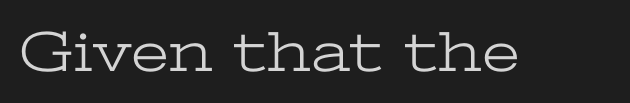
These lines are rendered in a variable-pitch font. I'd call this a serif setting — the letters wear small feet. Posture: vertical. No extra tracking has been applied to these lines. This is not heavy type; no bold has been used.
